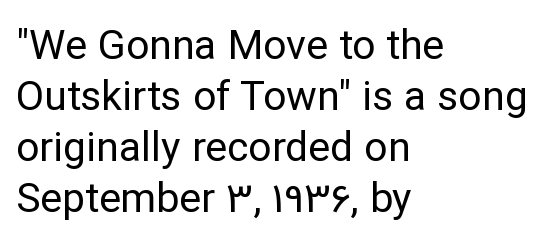
Q: Is the text bold? A: No.
Q: Is the text italic (slanted)? A: No, it is upright.
Q: Is the typeface a serif or a sans-serif typeface? A: Sans-serif.
Q: Is the text underlined? A: No.
Q: How is the paragraph aligned? A: Left-aligned.
Q: Is the spacing between letters normal or unusually wide? A: Normal.
Q: Width (condensed, normal, or wide)? A: Normal.
Q: Stroke contrast? A: Low.
Q: x-height? A: Medium.
Q: Monospaced? A: No.
